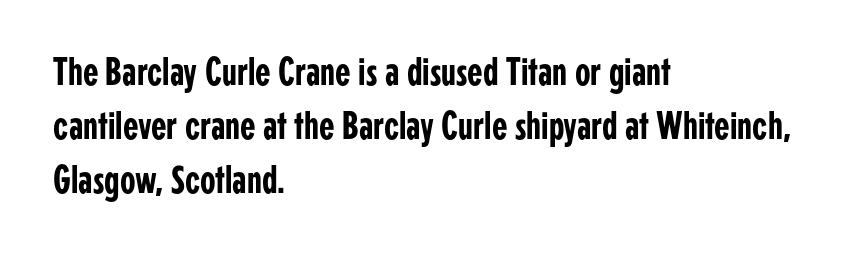
The letters advance in unequal steps, a hallmark of proportional type. A student would call this left alignment; a typographer would say flush left, rag right. The rendering shows plain stroke endings on the letterforms — a sans-serif design. Regular leading. Only glyphs here, with clear space below each row.
